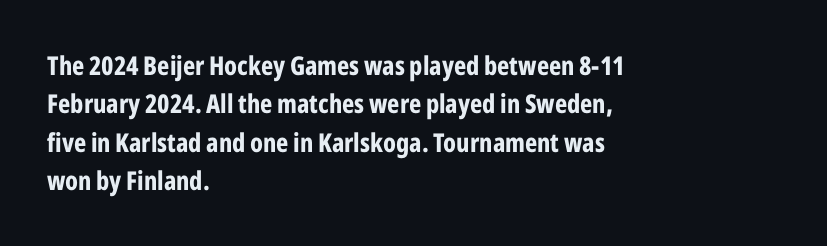
The image shows 26 px bold type, upright; set left-aligned, normal line spacing (1.48x), normal letter spacing, not underlined.
